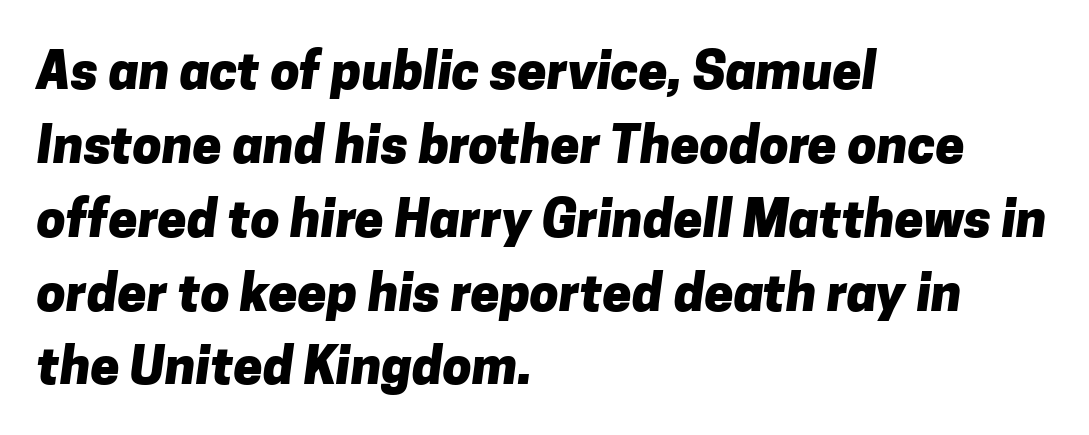
Q: Is the text bold? A: Yes.
Q: Is the typeface a serif or a sans-serif typeface? A: Sans-serif.
Q: Is the text underlined? A: No.
Q: How is the paragraph aligned? A: Left-aligned.
Q: Is the spacing between letters normal or unusually wide? A: Normal.
Q: Is the spacing between lines tight, normal or loose? A: Normal.
Q: Width (condensed, normal, or wide)? A: Normal.
Q: Stroke contrast? A: Low.
Q: x-height? A: Medium.
Q: Monospaced? A: No.
